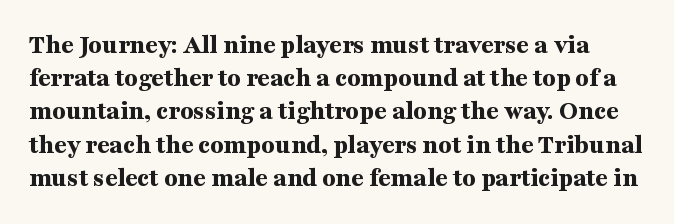
Nobody drew a line under any word here. Letter spacing: default. This is the regular roman posture of the typeface. In terms of weight, the rendering is a true, heavy bold.
